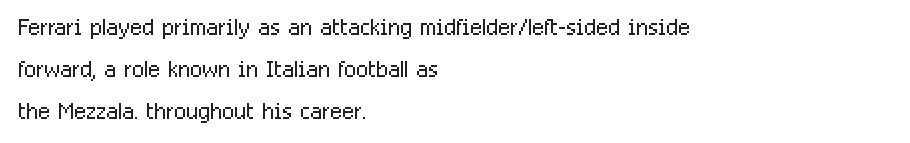
No italicization has been applied; the sample stays upright. These lines are rendered in a variable-pitch font. The font sits on the lighter half of the weight spectrum, regular included. Grotesque or geometric, the face here clearly has no serifs.
